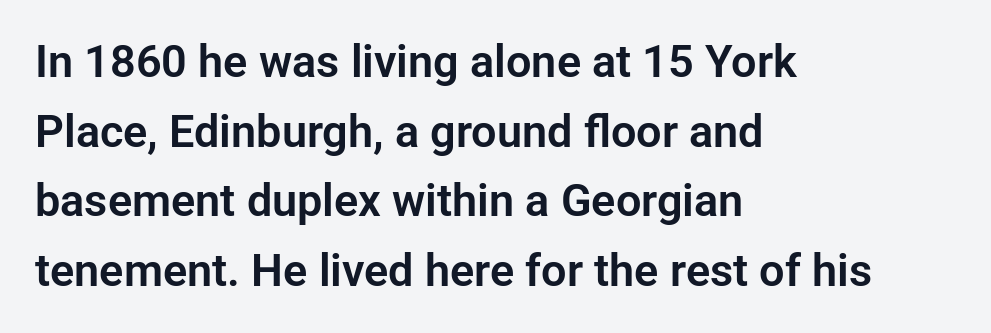
This sample has the flowing, uneven cadence of proportional lettering. Typographically, this falls in the sans-serif category. Regular leading. The axis of the letterforms is exactly vertical. The text block is weighted toward the left margin, trailing off unevenly rightward. A typesetter would call this zero additional tracking.
